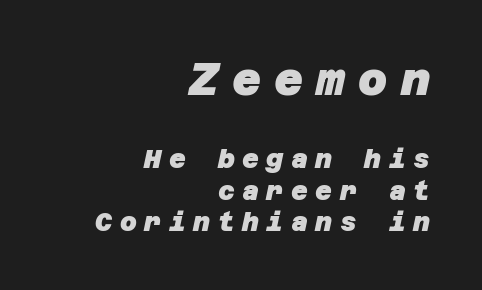
Nope, no serifs anywhere on these letters. The passage shown has open, widely tracked lettering throughout. No word sits above an underline. The passage shown is emphatically bold. The more generous point size was reserved for the upper chunk.
